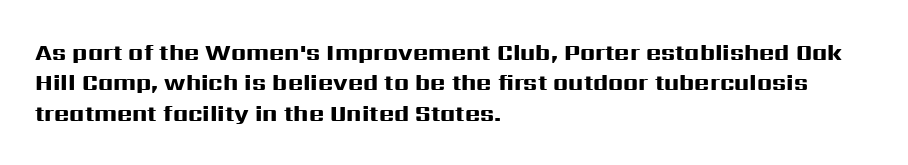
Each word holds together tightly as a unit, with standard inter-letter gaps. Typeset ragged right — the left edge is the straight one. Has an underline been added? It has not. The passage shown stacks its lines at a standard gap. A typesetter would mark this as roman, not italic. The passage shown is emphatically bold.
